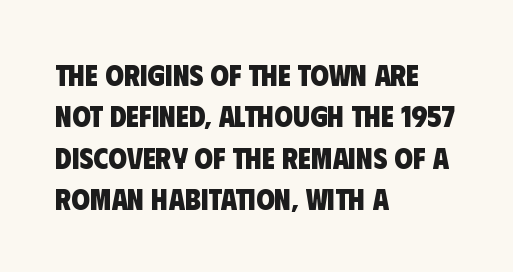
{"serif": "no", "bold": "yes", "weight": "heavy", "width": "condensed", "stroke_contrast": "low", "x_height": "large", "monospaced": "no", "underline": "no", "align": "left", "line_spacing": "normal", "line_spacing_ratio": 1.38, "letter_spacing": "normal", "letter_spacing_em": 0.0, "glyph_px": 30}
